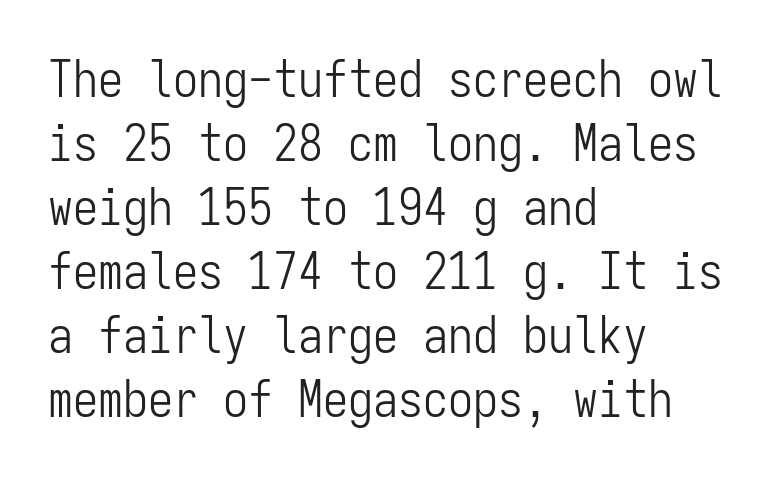
All the whitespace from short lines collects on the right. Stems here are at most as thick as an everyday book face. How are the letters spaced? Ordinarily, with no added tracking. Regarding serifs, this sample does without them.
